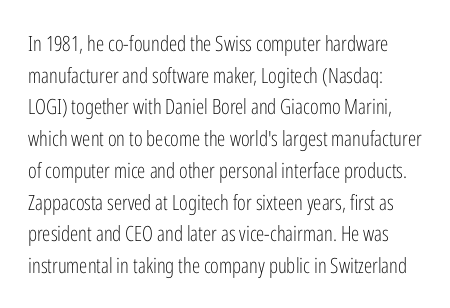
The image shows 21 px text type, upright; set normal line spacing (1.51x), normal letter spacing, not underlined.
